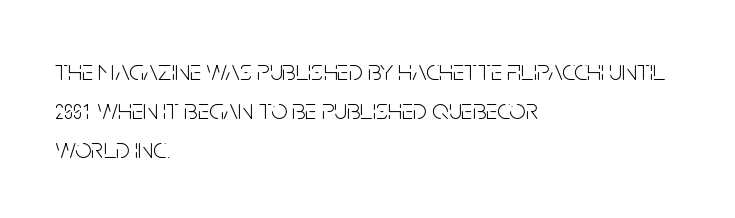
Q: Is the text bold? A: No.
Q: Is the text italic (slanted)? A: No, it is upright.
Q: Is the typeface a serif or a sans-serif typeface? A: Sans-serif.
Q: Is the text underlined? A: No.
Q: How is the paragraph aligned? A: Left-aligned.
Q: Is the spacing between letters normal or unusually wide? A: Normal.
Q: Is the spacing between lines tight, normal or loose? A: Normal.
Q: Width (condensed, normal, or wide)? A: Condensed.
Q: Stroke contrast? A: Low.
Q: x-height? A: Large.
Q: Monospaced? A: No.
